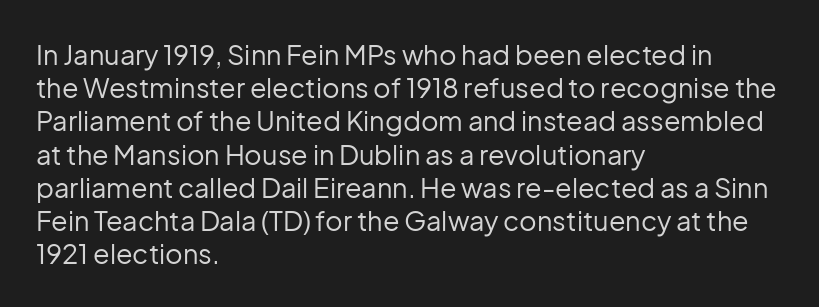
Q: Is the text bold? A: No.
Q: Is the text italic (slanted)? A: No, it is upright.
Q: Is the text underlined? A: No.
Q: How is the paragraph aligned? A: Left-aligned.
Q: Is the spacing between letters normal or unusually wide? A: Normal.
